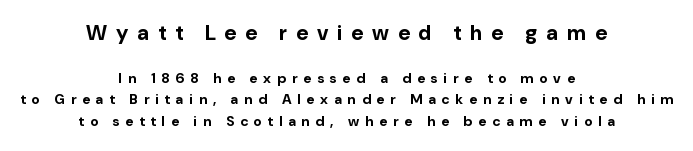
Does the bottom block carry the larger type? No, the top block does. Does the lettering tilt? It doesn't — this is upright. Heavy, bold letterforms. The gaps between neighbouring characters are conspicuously large. Type without underlining. Line starts and ends both wander, symmetrically.
